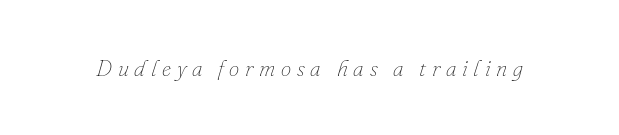
{"italic": "yes", "lean": "right", "slant_degrees": 16, "bold": "no", "underline": "no", "letter_spacing": "wide", "letter_spacing_em": 0.25, "glyph_px": 23}
